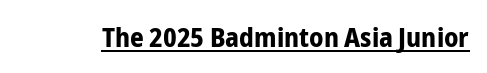
The image shows 27 px bold type, upright; set normal letter spacing, underlined.
